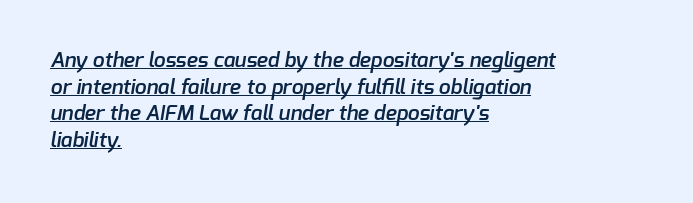
What decoration does the sample have? An underline. These lines are set flush left with a ragged right edge. The space between consecutive lines is moderate. This is moderately heavy type, rendered in semibold. Nothing unusual about the tracking: characters are spaced as the font intends.
